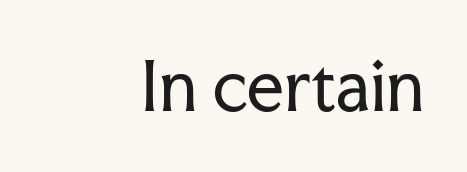
The text was rendered using a seriffed face with decorative stroke endings. The text block is weighted toward the right margin, trailing off unevenly leftward. Honestly, there is no underline to notice here at all. The type is set solid horizontally, with unmodified tracking. Stroke thickness stays within the range of a standard reading face or lighter.
